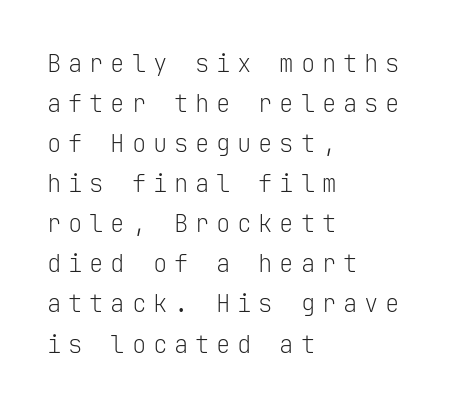
The image shows 24 px text type, upright; set left-aligned, normal line spacing (1.67x), unusually wide letter spacing (+0.28 em), not underlined.
